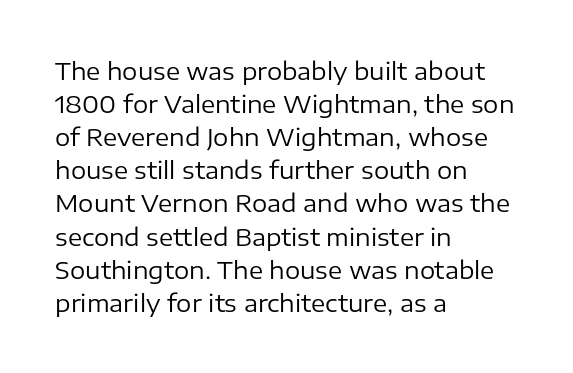
Q: Is the text bold? A: No.
Q: Is the text italic (slanted)? A: No, it is upright.
Q: Is the text underlined? A: No.
Q: How is the paragraph aligned? A: Left-aligned.
Q: Is the spacing between letters normal or unusually wide? A: Normal.
Q: Is the spacing between lines tight, normal or loose? A: Normal.
